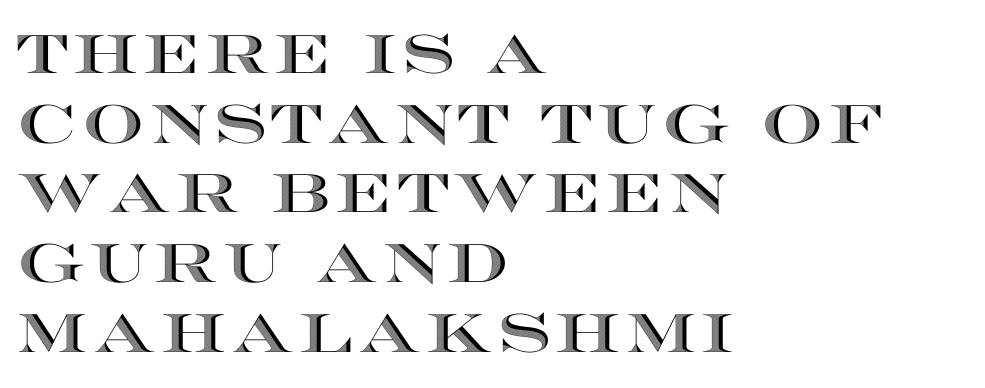
The image shows 54 px wide type, upright; set left-aligned, normal line spacing (1.29x), not underlined; a large x-height.
